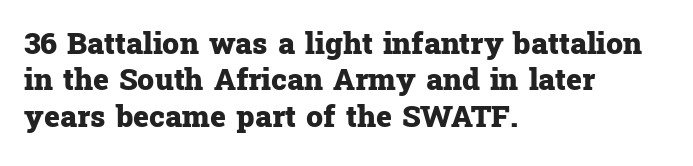
Q: Is the text bold? A: Yes.
Q: Is the text italic (slanted)? A: No, it is upright.
Q: Is the typeface a serif or a sans-serif typeface? A: Serif.
Q: Is the text underlined? A: No.
Q: How is the paragraph aligned? A: Left-aligned.
Q: Is the spacing between letters normal or unusually wide? A: Normal.
Q: Width (condensed, normal, or wide)? A: Normal.
Q: Stroke contrast? A: Low.
Q: x-height? A: Medium.
Q: Monospaced? A: No.
